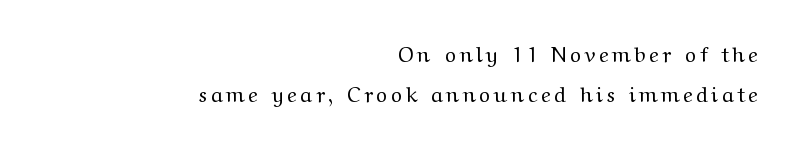
The image shows 21 px text type, upright; set right-aligned, line spacing 1.89x, not underlined.
